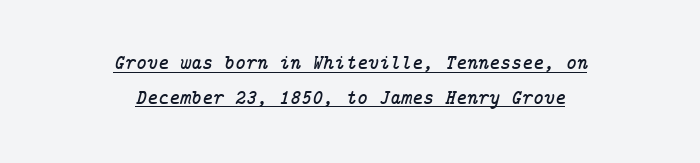
The sample's only ornament is a line tracing under the words. The compositor balanced each line on the midline. Honestly, the row spacing looks completely unremarkable. The lettering tilts uniformly, giving the passage an italic look.
